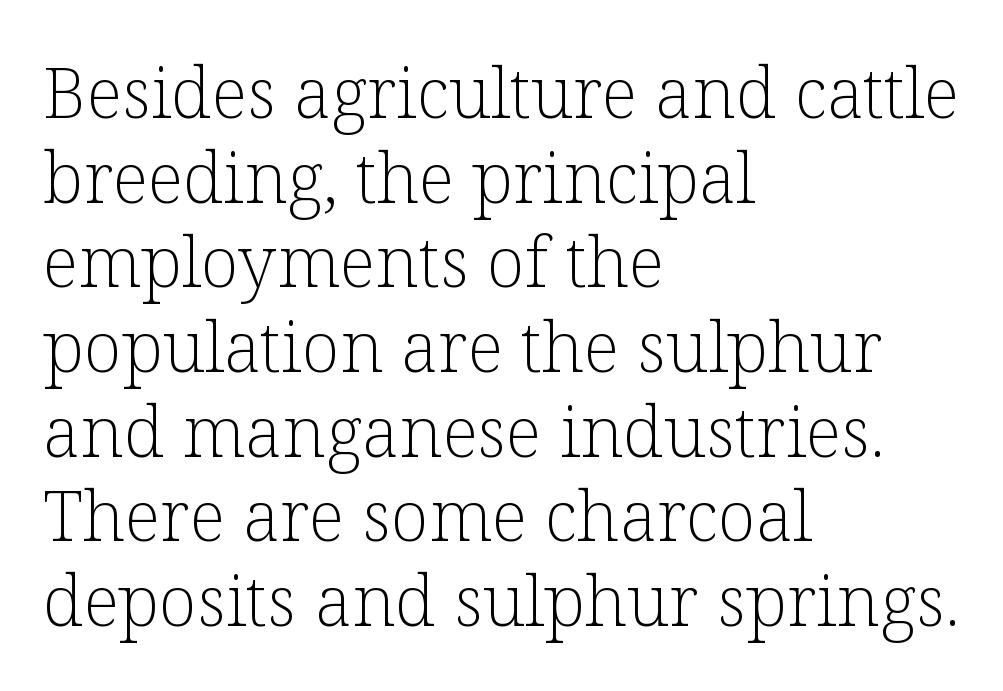
Heft: none added — not bold. Posture: upright roman. Reading down the block, your eye returns to a fixed left position each line. The face used here is proportionally spaced, like ordinary book or web type. Glance below the letters and you will spot only blank space. The line texture is even and compact thanks to regular tracking.
